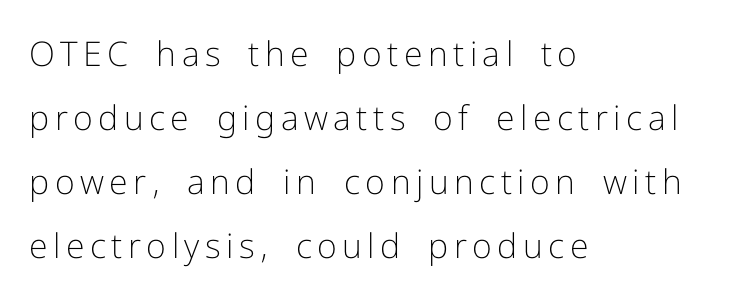
Q: Is the text bold? A: No.
Q: Is the text italic (slanted)? A: No, it is upright.
Q: Is the typeface a serif or a sans-serif typeface? A: Sans-serif.
Q: Is the text underlined? A: No.
Q: How is the paragraph aligned? A: Left-aligned.
Q: Width (condensed, normal, or wide)? A: Normal.
Q: Stroke contrast? A: Low.
Q: x-height? A: Medium.
Q: Monospaced? A: No.
